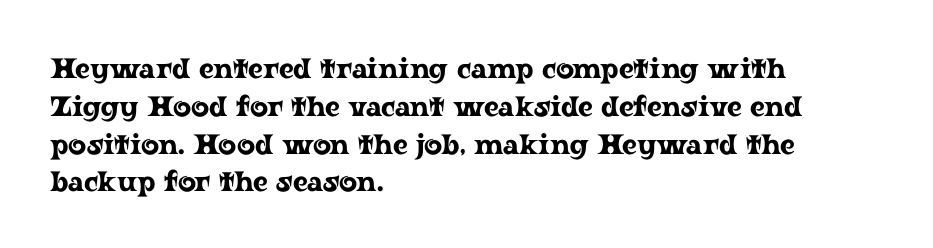
{"serif": "yes", "italic": "no", "width": "wide", "stroke_contrast": "low", "x_height": "medium", "monospaced": "no", "underline": "no", "align": "left", "line_spacing": "normal", "line_spacing_ratio": 1.35, "letter_spacing": "normal", "letter_spacing_em": 0.0, "glyph_px": 28}
